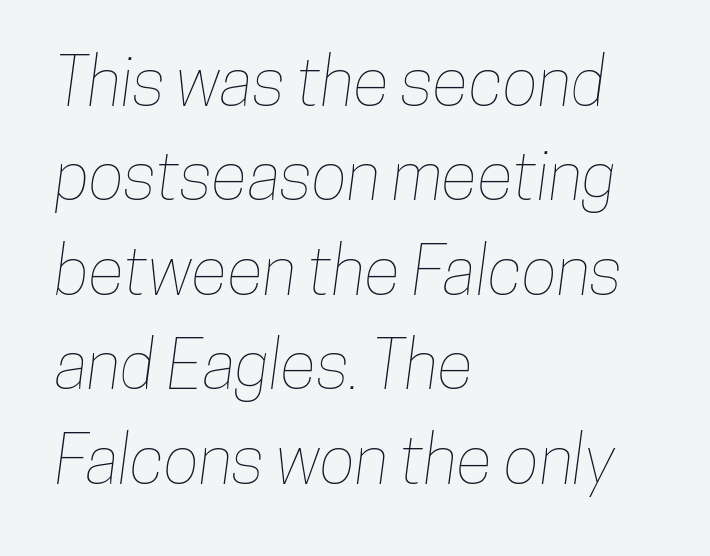
Between one letter and the next there's only the usual sliver of space. Reading down the block, your eye returns to a fixed left position each line. Descender tails drop into unmarked territory. The rendering uses natural spacing where letterforms have individual widths. Normally led — the rows are evenly, conventionally spaced.
